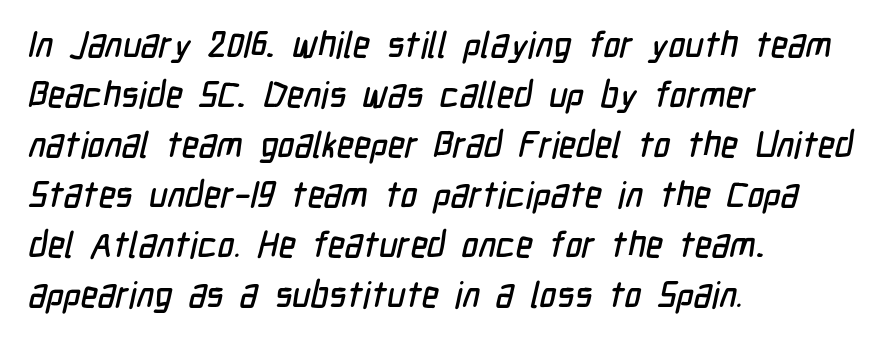
Q: Is the typeface a serif or a sans-serif typeface? A: Sans-serif.
Q: Is the text underlined? A: No.
Q: How is the paragraph aligned? A: Left-aligned.
Q: Is the spacing between letters normal or unusually wide? A: Normal.
Q: Is the spacing between lines tight, normal or loose? A: Normal.
Q: Width (condensed, normal, or wide)? A: Condensed.
Q: Stroke contrast? A: Low.
Q: x-height? A: Medium.
Q: Monospaced? A: No.
